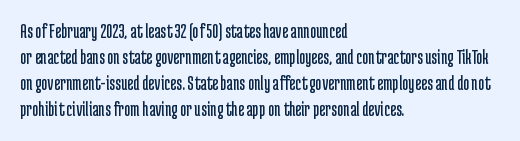
Q: Is the text bold? A: No.
Q: Is the text italic (slanted)? A: No, it is upright.
Q: Is the text underlined? A: No.
Q: How is the paragraph aligned? A: Left-aligned.
Q: Is the spacing between letters normal or unusually wide? A: Normal.
